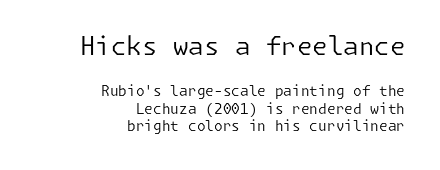
{"italic": "no", "bold": "no", "underline": "no", "align": "right", "line_spacing_ratio": 1.22, "letter_spacing": "normal", "letter_spacing_em": 0.0, "larger_block": "first", "size_ratio": 1.79, "glyph_px": 25}
